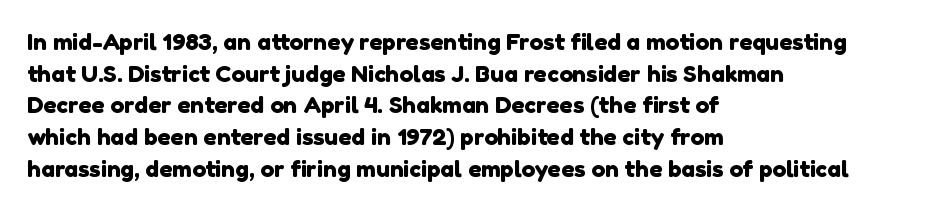
{"underline": "no", "align": "left", "line_spacing": "normal", "line_spacing_ratio": 1.38, "letter_spacing": "normal", "letter_spacing_em": 0.0, "glyph_px": 23}
